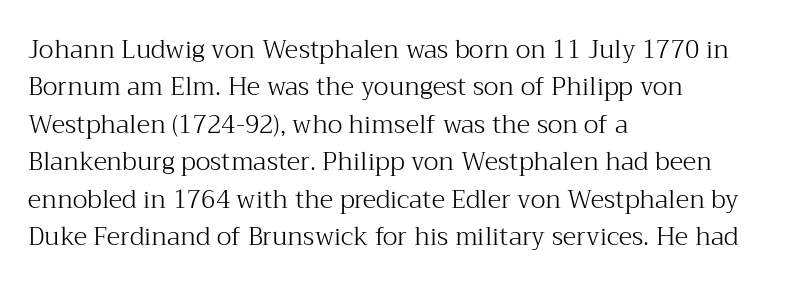
In CSS terms this would be text-align: left. Descenders are the only things crossing below the line. One glance says typical: line gaps are just what's usual. This is the regular roman posture of the typeface.
